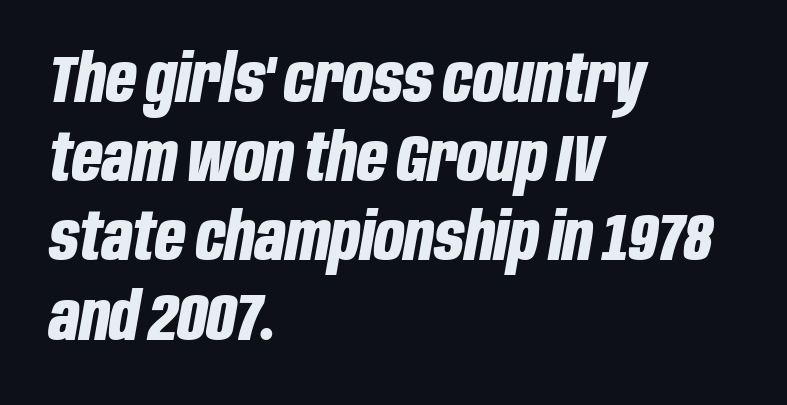
{"italic": "yes", "lean": "right", "slant_degrees": 10, "bold": "yes", "weight": "bold", "width": "condensed", "stroke_contrast": "low", "x_height": "large", "monospaced": "no", "underline": "no", "align": "left", "line_spacing_ratio": 1.2, "letter_spacing": "normal", "letter_spacing_em": 0.0, "glyph_px": 66}
